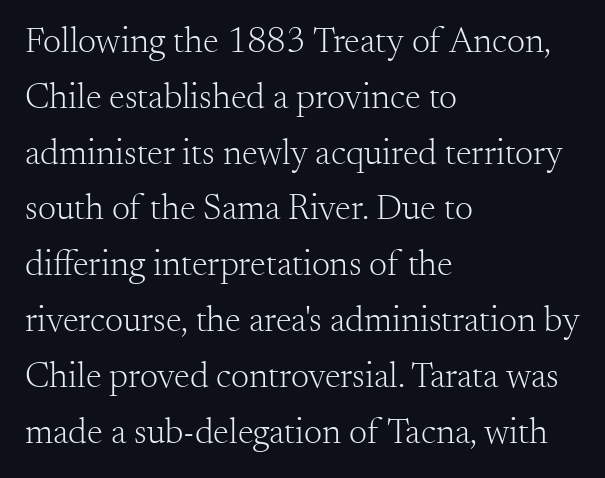
Q: Is the text bold? A: No.
Q: Is the text italic (slanted)? A: No, it is upright.
Q: Is the typeface a serif or a sans-serif typeface? A: Serif.
Q: Is the text underlined? A: No.
Q: How is the paragraph aligned? A: Left-aligned.
Q: Is the spacing between letters normal or unusually wide? A: Normal.
Q: Is the spacing between lines tight, normal or loose? A: Normal.
Q: Width (condensed, normal, or wide)? A: Normal.
Q: Stroke contrast? A: Medium.
Q: x-height? A: Small.
Q: Monospaced? A: No.
